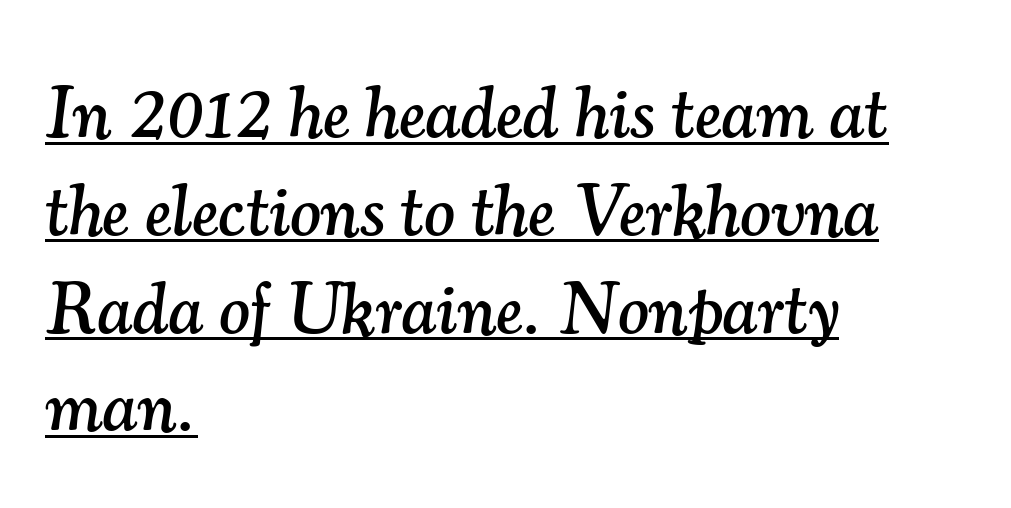
The image shows 73 px serif type, italic (leaning right); set left-aligned, normal line spacing (1.34x), normal letter spacing, underlined; medium stroke contrast and a small x-height.
